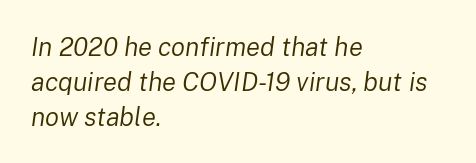
The rag falls on the right side of this text block. Anything drawn beneath the words? Only blank space. Regular leading. The rendering applies a slant to the glyphs. Is the type heavy? It reads as light-to-regular instead.
